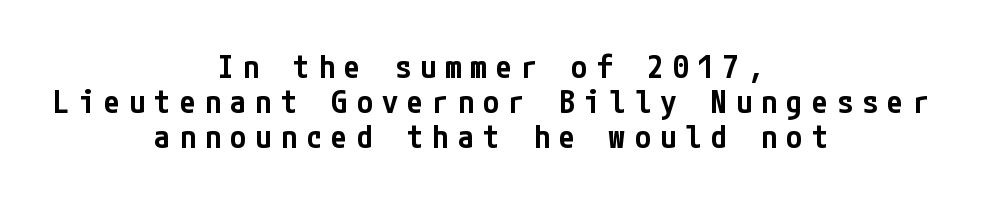
Neither beginnings nor endings align; midpoints do. Is the letter spacing exaggerated? Yes — the characters are pushed far apart. Vertically, the passage feels compressed, each row crowding the next. Quick note: not italic, upright. Serifs: no, the terminals of the letterforms are clean. Bold? Not quite — semibold, heavier than regular but stopping short.
